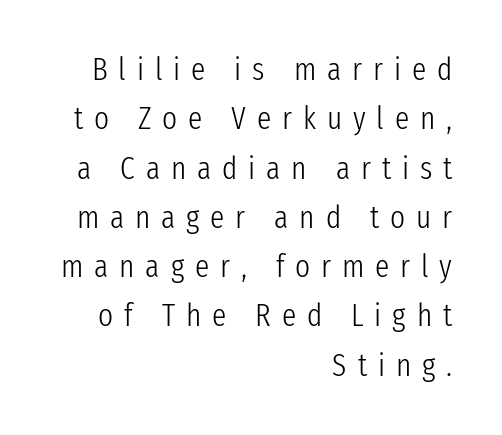
The image shows 32 px light, condensed sans-serif type, upright; set right-aligned, normal line spacing (1.54x), unusually wide letter spacing (+0.34 em), not underlined; low stroke contrast and a medium x-height.
